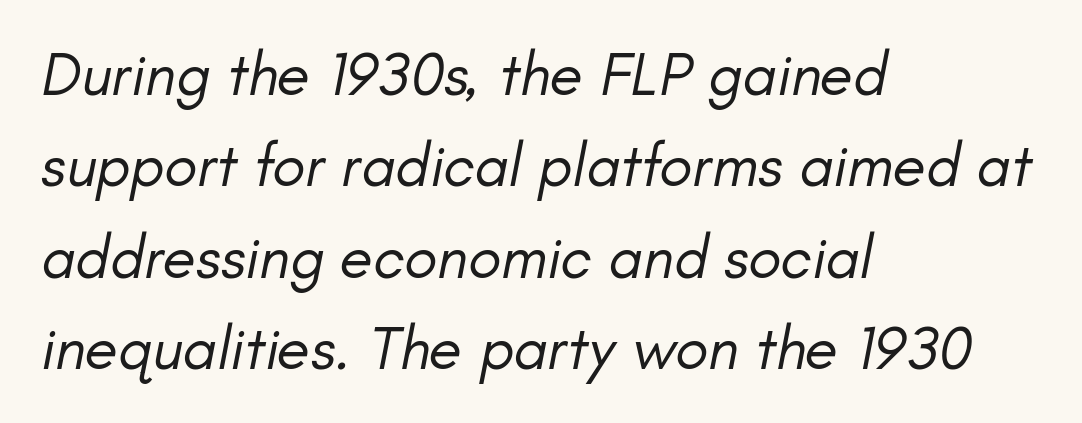
Q: Is the text bold? A: No.
Q: Is the text italic (slanted)? A: Yes, it leans right by about 11 degrees.
Q: Is the text underlined? A: No.
Q: How is the paragraph aligned? A: Left-aligned.
Q: Is the spacing between letters normal or unusually wide? A: Normal.
Q: Is the spacing between lines tight, normal or loose? A: Normal.
Q: Width (condensed, normal, or wide)? A: Normal.
Q: Stroke contrast? A: Low.
Q: x-height? A: Small.
Q: Monospaced? A: No.
